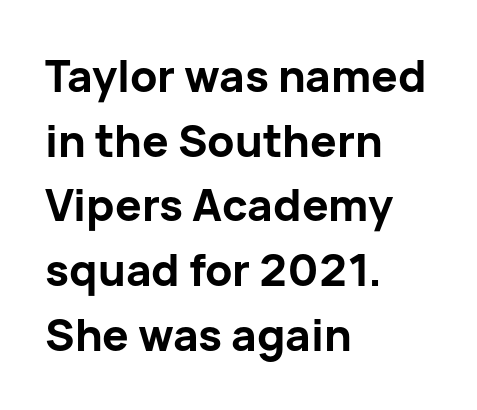
Q: Is the text bold? A: Yes.
Q: Is the text italic (slanted)? A: No, it is upright.
Q: Is the typeface a serif or a sans-serif typeface? A: Sans-serif.
Q: Is the text underlined? A: No.
Q: How is the paragraph aligned? A: Left-aligned.
Q: Is the spacing between letters normal or unusually wide? A: Normal.
Q: Is the spacing between lines tight, normal or loose? A: Normal.
Q: Width (condensed, normal, or wide)? A: Normal.
Q: Stroke contrast? A: Low.
Q: x-height? A: Medium.
Q: Monospaced? A: No.
